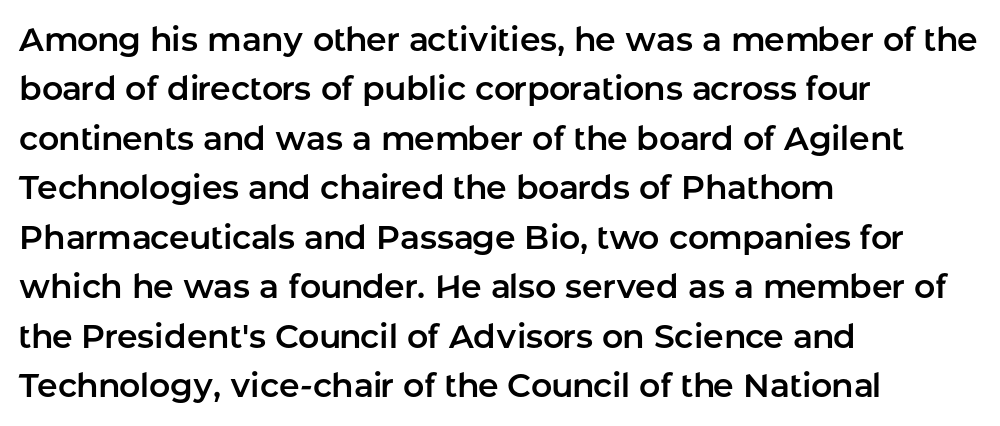
{"serif": "no", "italic": "no", "width": "normal", "stroke_contrast": "low", "x_height": "medium", "monospaced": "no", "underline": "no", "align": "left", "line_spacing": "normal", "line_spacing_ratio": 1.5, "letter_spacing": "normal", "letter_spacing_em": 0.0, "glyph_px": 33}
